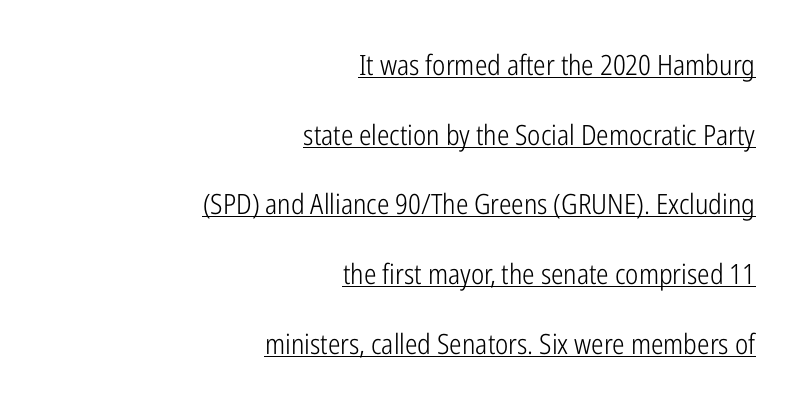
Q: Is the text bold? A: No.
Q: Is the text italic (slanted)? A: No, it is upright.
Q: Is the typeface a serif or a sans-serif typeface? A: Sans-serif.
Q: Is the text underlined? A: Yes.
Q: How is the paragraph aligned? A: Right-aligned.
Q: Is the spacing between letters normal or unusually wide? A: Normal.
Q: Is the spacing between lines tight, normal or loose? A: Loose.
Q: Width (condensed, normal, or wide)? A: Condensed.
Q: Stroke contrast? A: Low.
Q: x-height? A: Medium.
Q: Monospaced? A: No.
